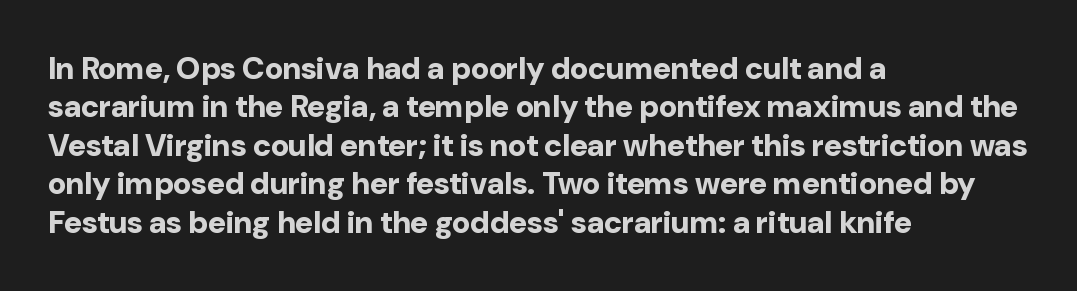
Inter-character spacing is left at the font's built-in metrics. This sample has the flowing, uneven cadence of proportional lettering. The specimen omits any rule beneath the text block's lines. This rendering employs a face without finishing strokes, i.e., a sans-serif.
